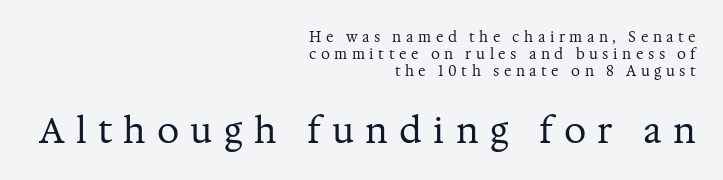
Q: Is the text bold? A: No.
Q: Is the text italic (slanted)? A: No, it is upright.
Q: Is the typeface a serif or a sans-serif typeface? A: Serif.
Q: Is the text underlined? A: No.
Q: How is the paragraph aligned? A: Right-aligned.
Q: Is the spacing between letters normal or unusually wide? A: Unusually wide.
Q: Which block of text is set in a larger size, the first (top) or the second (bottom)? A: The second (bottom) one.
Q: Width (condensed, normal, or wide)? A: Normal.
Q: Stroke contrast? A: Medium.
Q: x-height? A: Medium.
Q: Monospaced? A: No.
